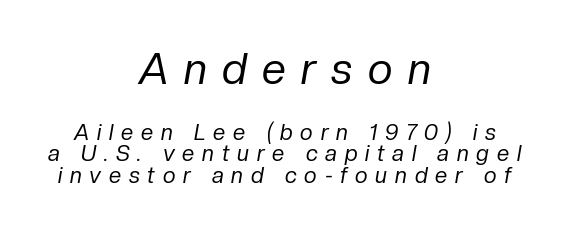
{"italic": "yes", "lean": "right", "slant_degrees": 10, "bold": "no", "weight": "regular", "width": "normal", "stroke_contrast": "low", "x_height": "medium", "monospaced": "no", "underline": "no", "align": "center", "line_spacing": "tight", "line_spacing_ratio": 0.97, "letter_spacing": "wide", "letter_spacing_em": 0.36, "larger_block": "first", "size_ratio": 1.95, "glyph_px": 43}
